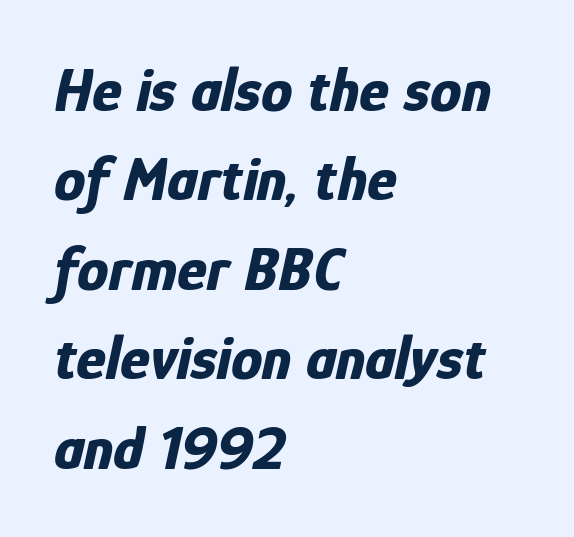
The rendering anchors every line to the left-hand side. This sample keeps an unexceptional amount of space between lines. Spacing verdict: proportional, widths tailored to each character. Does the weight exceed regular? Yes, all the way to bold. The glyphs are unaccompanied by any horizontal stroke below them. Compared with ordinary roman type, these characters are visibly tilted.
